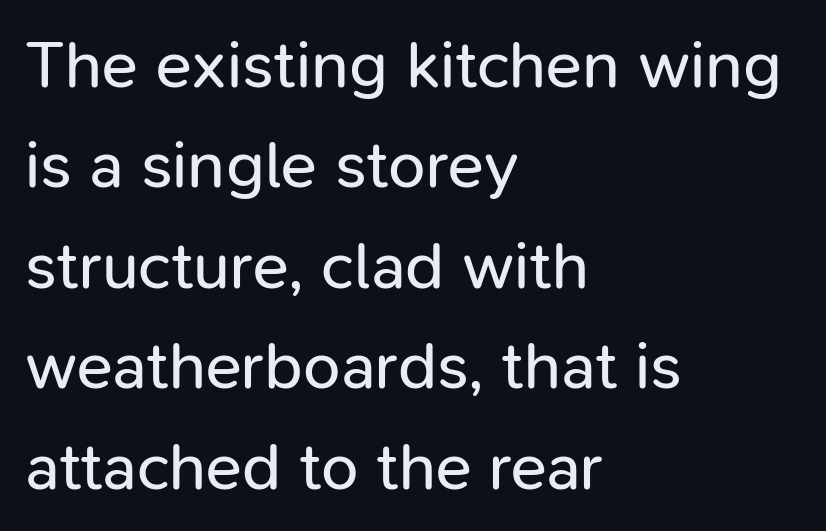
Q: Is the text bold? A: No.
Q: Is the text italic (slanted)? A: No, it is upright.
Q: Is the typeface a serif or a sans-serif typeface? A: Sans-serif.
Q: Is the text underlined? A: No.
Q: How is the paragraph aligned? A: Left-aligned.
Q: Is the spacing between letters normal or unusually wide? A: Normal.
Q: Is the spacing between lines tight, normal or loose? A: Normal.
Q: Width (condensed, normal, or wide)? A: Normal.
Q: Stroke contrast? A: Low.
Q: x-height? A: Medium.
Q: Monospaced? A: No.
